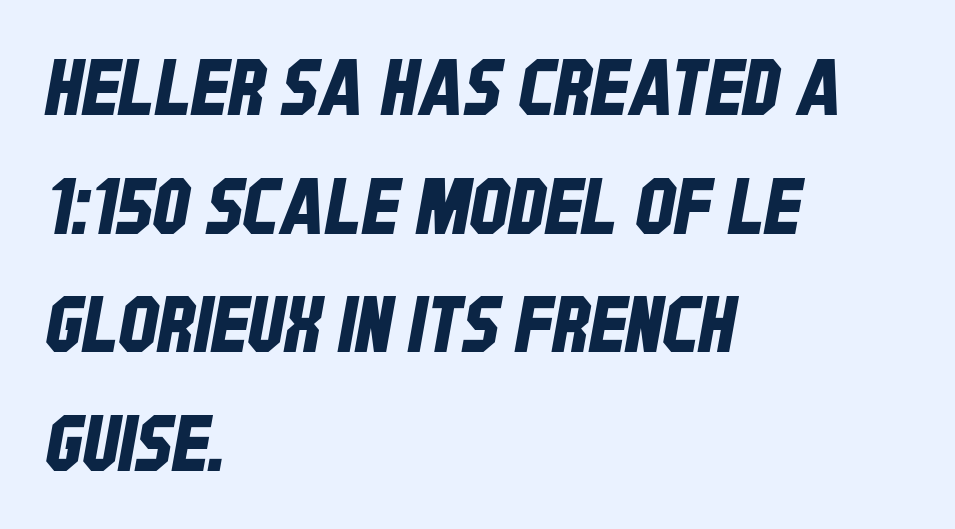
A typesetter would call this proportional, since set widths differ per character. Successive baselines arrive at the customary interval. What kind of face is this? One without serifs — a sans. Spacing between characters is what you'd get straight out of the box. Type without underlining. Each line starts at the same left margin while the right side varies.
